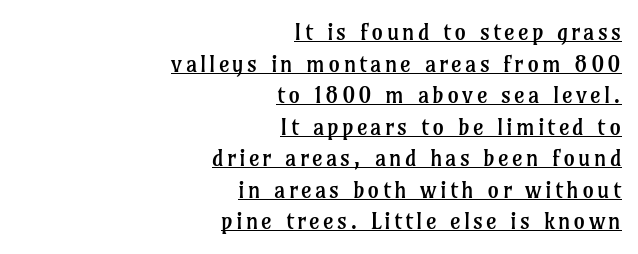
The designer left line spacing at the default. Somebody hit Ctrl+U on this one — the words are underlined. Where is the straight margin? On the right. Upright lettering throughout. The strokes are not fattened; the text isn't bold.
